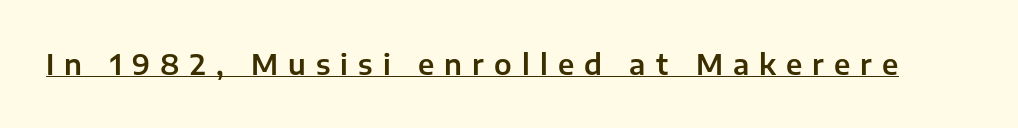
Check the space under the baseline: a stroke is drawn there. The specimen reads as upright at a glance. Type style note: lacks serifs. Substantial extra tracking has been applied to these lines. Is this a fixed-width face? No — the glyphs have proportional, varying widths.
